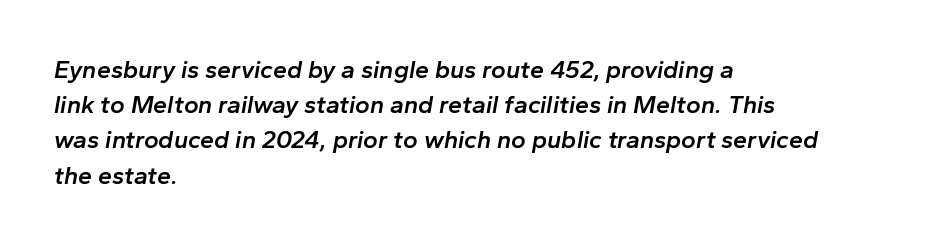
Honestly, the row spacing looks completely unremarkable. The line texture is even and compact thanks to regular tracking. The foot of each line stays bare and open. Left-aligned paragraph, ragged on the right. Designer's note — italics engaged.
